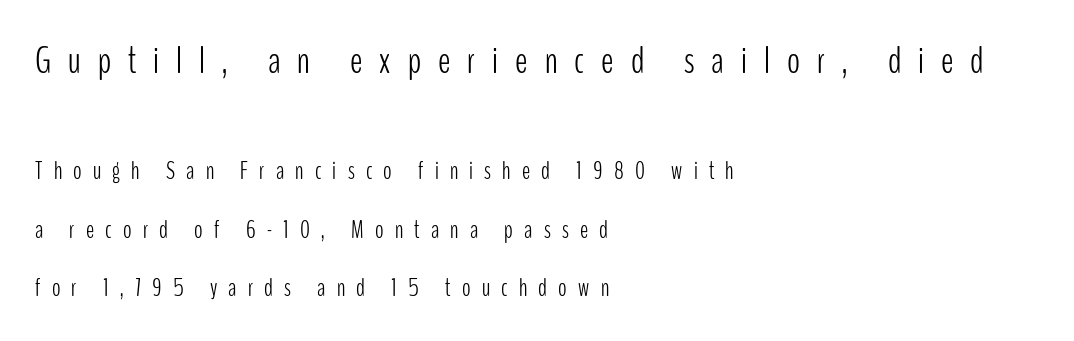
Reading down the column, the eye jumps a long way to each next line. These lines stack with their left ends in a neat column. Varying glyph widths throughout — classic text-font behaviour. Weight: in the light-to-regular range.
